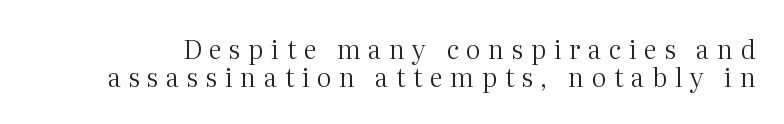
Q: Is the text bold? A: No.
Q: Is the text italic (slanted)? A: No, it is upright.
Q: Is the text underlined? A: No.
Q: Is the spacing between letters normal or unusually wide? A: Unusually wide.
Q: Is the spacing between lines tight, normal or loose? A: Tight.
